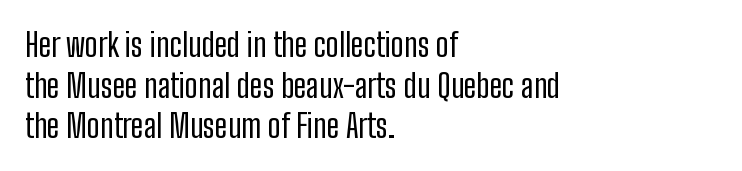
{"serif": "no", "italic": "no", "bold": "no", "weight": "regular", "width": "condensed", "stroke_contrast": "low", "x_height": "medium", "monospaced": "no", "underline": "no", "align": "left", "line_spacing": "normal", "line_spacing_ratio": 1.27, "letter_spacing": "normal", "letter_spacing_em": 0.0, "glyph_px": 32}
